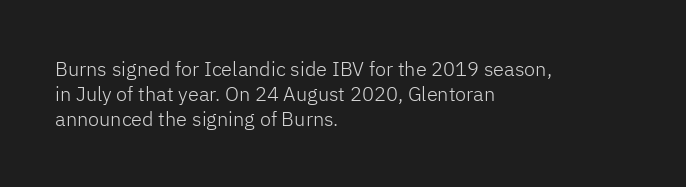
{"italic": "no", "bold": "no", "underline": "no", "align": "left", "line_spacing": "normal", "line_spacing_ratio": 1.25, "letter_spacing": "normal", "letter_spacing_em": 0.0, "glyph_px": 20}
